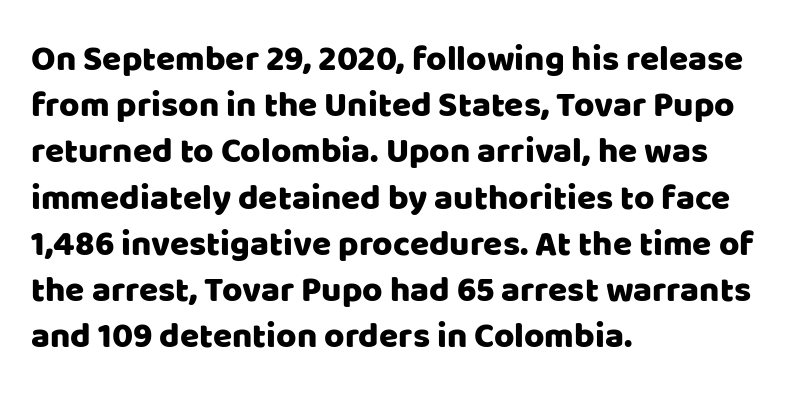
Q: Is the text italic (slanted)? A: No, it is upright.
Q: Is the typeface a serif or a sans-serif typeface? A: Sans-serif.
Q: Is the text underlined? A: No.
Q: How is the paragraph aligned? A: Left-aligned.
Q: Is the spacing between letters normal or unusually wide? A: Normal.
Q: Is the spacing between lines tight, normal or loose? A: Normal.
Q: Width (condensed, normal, or wide)? A: Normal.
Q: Stroke contrast? A: Low.
Q: x-height? A: Large.
Q: Monospaced? A: No.
